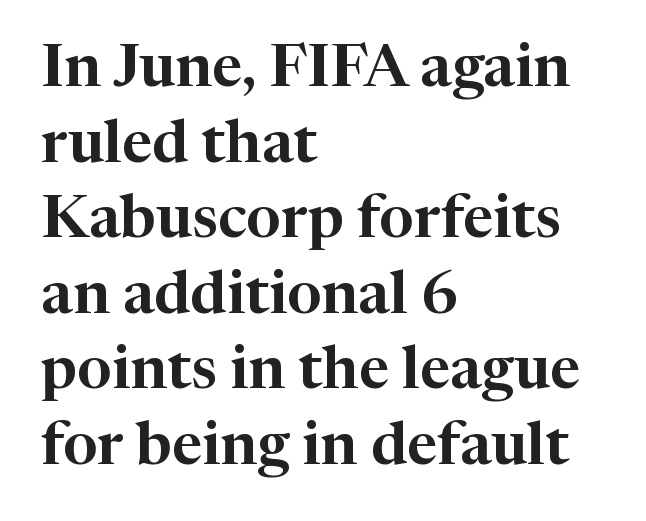
Spacing between characters is what you'd get straight out of the box. Normally led — the rows are evenly, conventionally spaced. This is the regular roman posture of the typeface. Here the designer chose a conventional face with non-uniform glyph widths. Line starts are locked; line ends wander.
